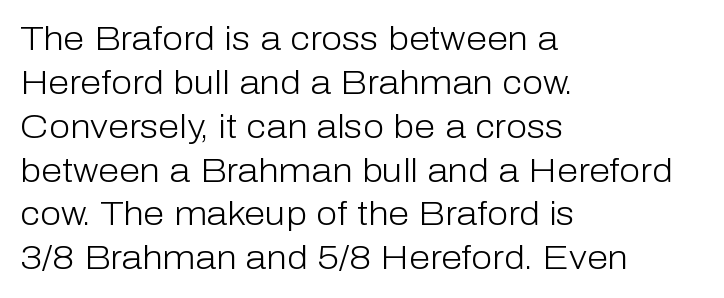
There is no visible air inserted between adjacent glyphs. Posture: upright roman. A typesetter would call this leading conventional body-copy spacing. These lines stack with their left ends in a neat column. A quiet, ordinary-to-light weight characterises the typeface. Letterform terminals end flat and unadorned throughout the passage.
